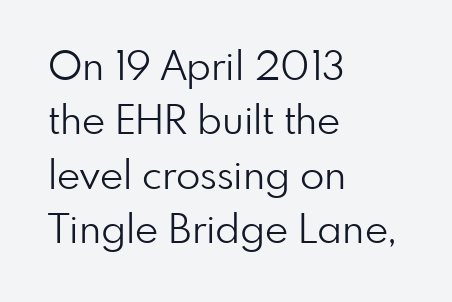
The image shows 40 px light sans-serif type, upright; set left-aligned, normal line spacing (1.36x), normal letter spacing, not underlined; low stroke contrast and a small x-height.
